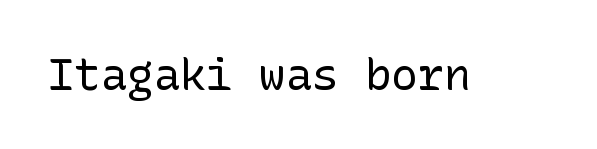
{"serif": "no", "italic": "no", "bold": "no", "weight": "regular", "width": "normal", "stroke_contrast": "low", "x_height": "medium", "underline": "no", "letter_spacing": "normal", "letter_spacing_em": 0.0, "glyph_px": 44}
